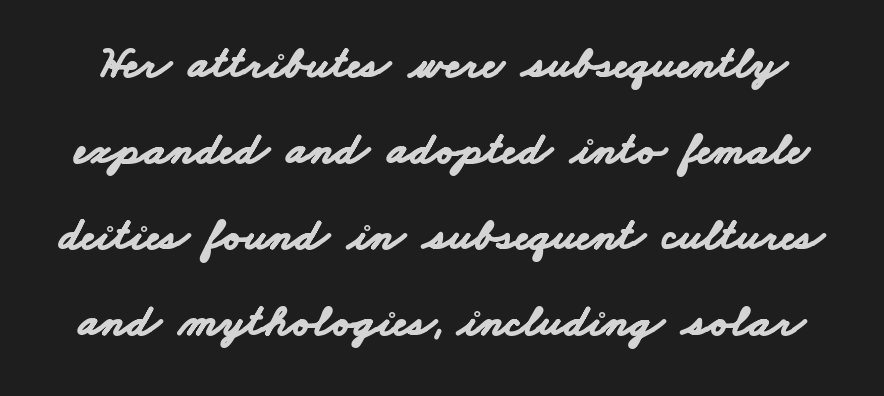
Q: Is the text bold? A: Yes.
Q: Is the typeface a serif or a sans-serif typeface? A: Sans-serif.
Q: Is the text underlined? A: No.
Q: Is the spacing between letters normal or unusually wide? A: Normal.
Q: Width (condensed, normal, or wide)? A: Wide.
Q: Stroke contrast? A: Low.
Q: x-height? A: Small.
Q: Monospaced? A: No.
